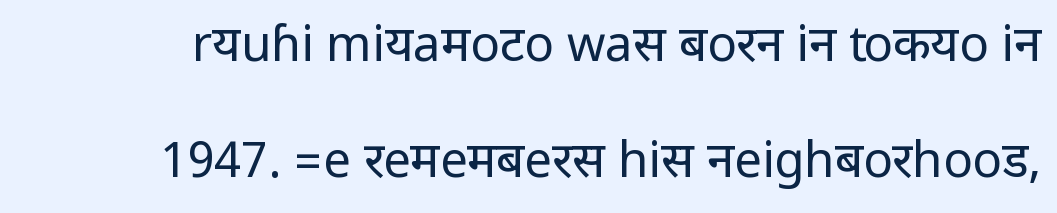
Q: Is the text bold? A: No.
Q: Is the text italic (slanted)? A: No, it is upright.
Q: Is the typeface a serif or a sans-serif typeface? A: Sans-serif.
Q: Is the text underlined? A: No.
Q: Is the spacing between letters normal or unusually wide? A: Normal.
Q: Is the spacing between lines tight, normal or loose? A: Loose.
Q: Width (condensed, normal, or wide)? A: Condensed.
Q: Stroke contrast? A: Low.
